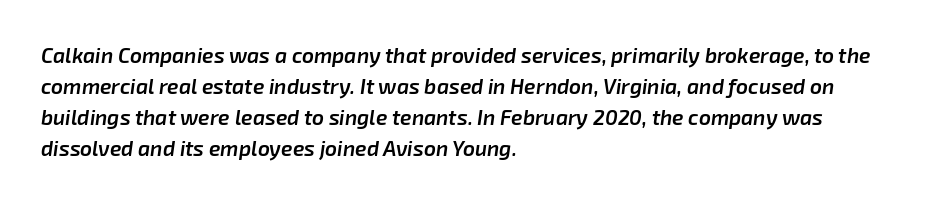
{"italic": "yes", "lean": "right", "slant_degrees": 8, "bold": "semi", "underline": "no", "align": "left", "line_spacing": "normal", "line_spacing_ratio": 1.47, "letter_spacing": "normal", "letter_spacing_em": 0.0, "glyph_px": 21}
